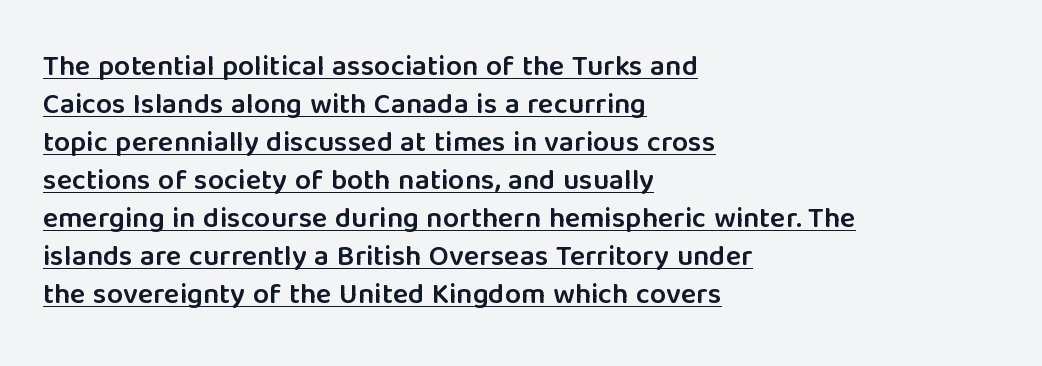
Students, observe the line beneath the letters — that is underlining. Is this a fixed-width face? No — the glyphs have proportional, varying widths. In terms of letterform style, serifs are entirely absent. Honestly, the letter spacing is just normal — you wouldn't notice it.
